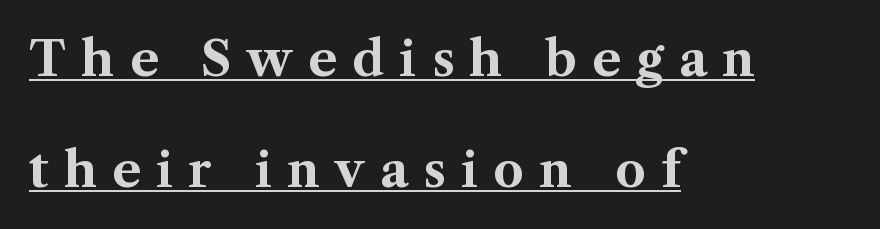
The image shows 48 px bold serif type, upright; set left-aligned, loose line spacing (2.31x), unusually wide letter spacing (+0.32 em), underlined; medium stroke contrast and a medium x-height.
